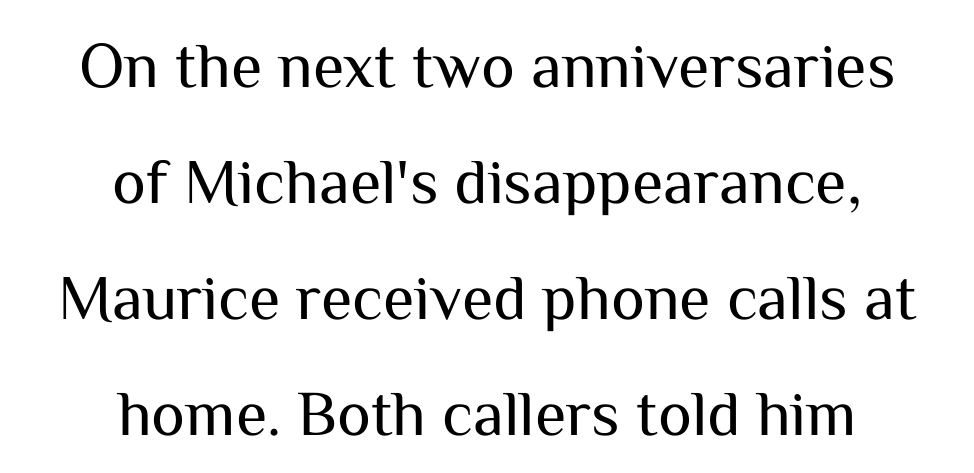
{"serif": "no", "italic": "no", "bold": "no", "weight": "regular", "width": "normal", "stroke_contrast": "medium", "x_height": "medium", "monospaced": "no", "underline": "no", "align": "center", "line_spacing_ratio": 1.81, "letter_spacing": "normal", "letter_spacing_em": 0.0, "glyph_px": 64}
